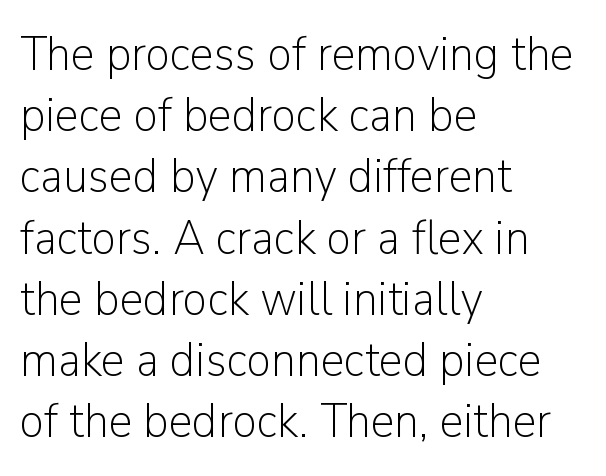
Q: Is the text bold? A: No.
Q: Is the text italic (slanted)? A: No, it is upright.
Q: Is the typeface a serif or a sans-serif typeface? A: Sans-serif.
Q: Is the text underlined? A: No.
Q: How is the paragraph aligned? A: Left-aligned.
Q: Is the spacing between letters normal or unusually wide? A: Normal.
Q: Is the spacing between lines tight, normal or loose? A: Normal.
Q: Width (condensed, normal, or wide)? A: Normal.
Q: Stroke contrast? A: Low.
Q: x-height? A: Medium.
Q: Monospaced? A: No.
